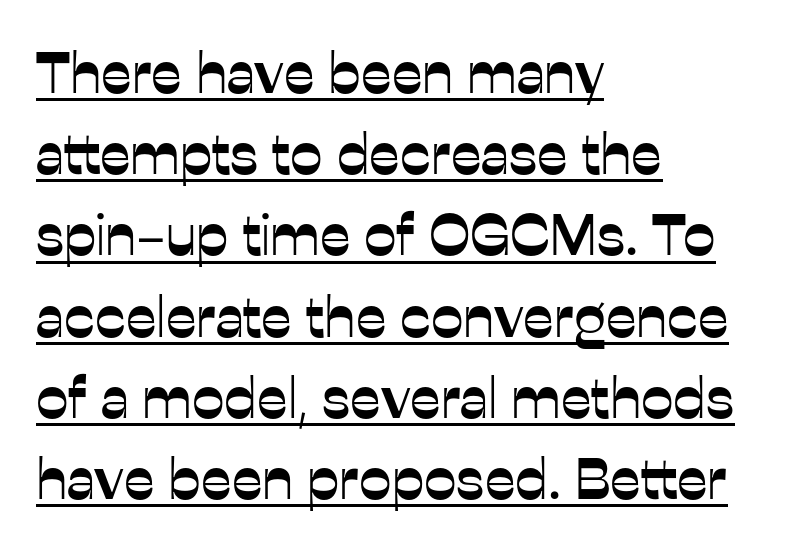
The image shows 58 px sans-serif type, upright; set left-aligned, normal line spacing (1.4x), normal letter spacing, underlined; low stroke contrast and a medium x-height.
